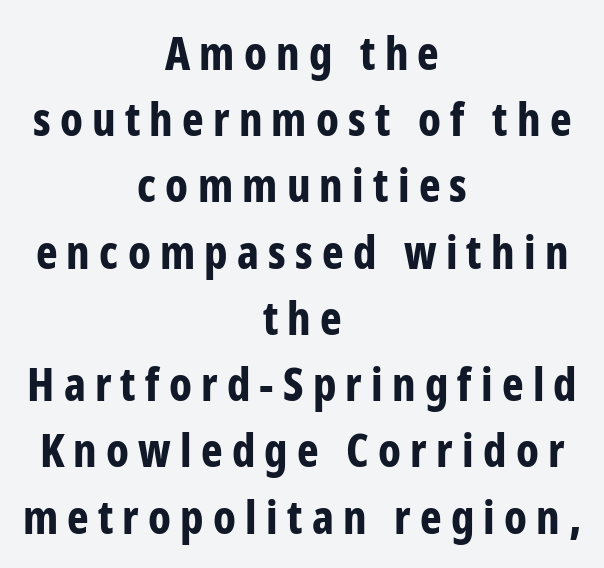
Q: Is the text bold? A: Yes.
Q: Is the text italic (slanted)? A: No, it is upright.
Q: Is the typeface a serif or a sans-serif typeface? A: Sans-serif.
Q: Is the text underlined? A: No.
Q: How is the paragraph aligned? A: Centered.
Q: Is the spacing between letters normal or unusually wide? A: Unusually wide.
Q: Is the spacing between lines tight, normal or loose? A: Normal.
Q: Width (condensed, normal, or wide)? A: Condensed.
Q: Stroke contrast? A: Low.
Q: x-height? A: Medium.
Q: Monospaced? A: No.
